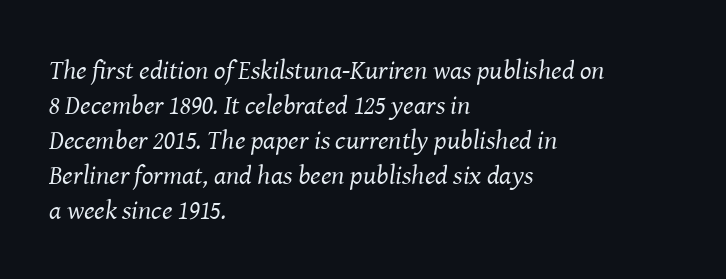
The image shows 27 px text type, italic (leaning right); set left-aligned, normal line spacing (1.3x), normal letter spacing, not underlined.
